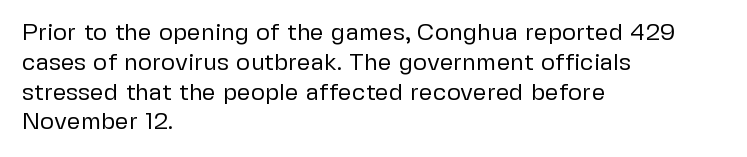
Q: Is the text bold? A: No.
Q: Is the text italic (slanted)? A: No, it is upright.
Q: Is the text underlined? A: No.
Q: How is the paragraph aligned? A: Left-aligned.
Q: Is the spacing between letters normal or unusually wide? A: Normal.
